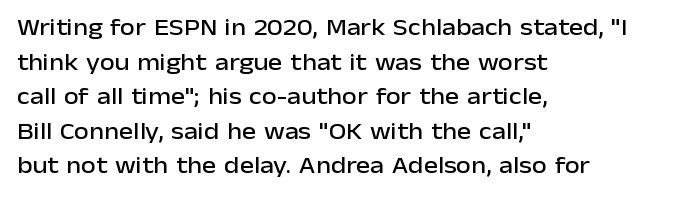
The compositor pushed each line to the left boundary. Compared with typical paragraphs, the rows here are spaced about the same. Here the glyphs are tracked normally, forming tight word shapes. Check the space under the baseline: it is left empty. You can tell it's not italic because the verticals are truly vertical.
